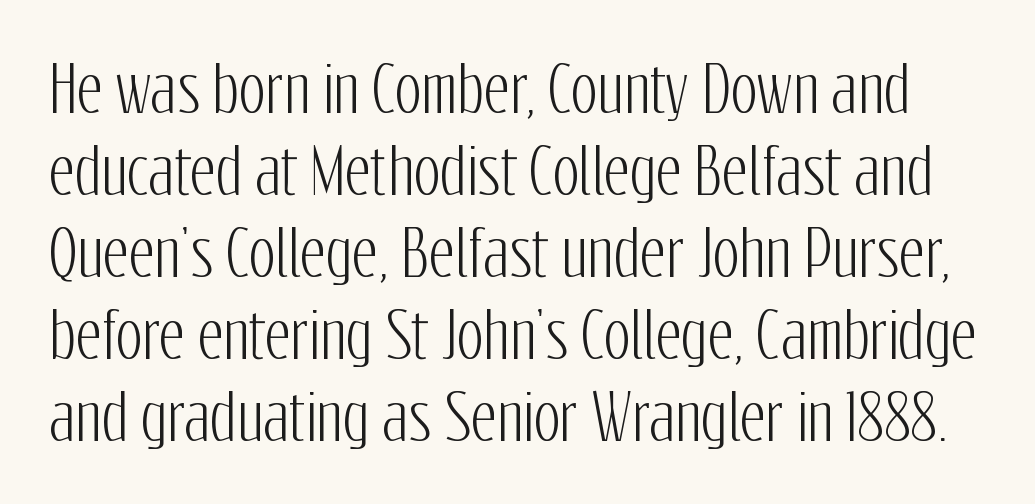
Words appear dense and cohesive because spacing is normal. Character widths vary here, with narrow letters taking less room than wide ones. The lettering stays uniformly vertical, giving the passage a roman look. The passage shown is not underscored anywhere.
